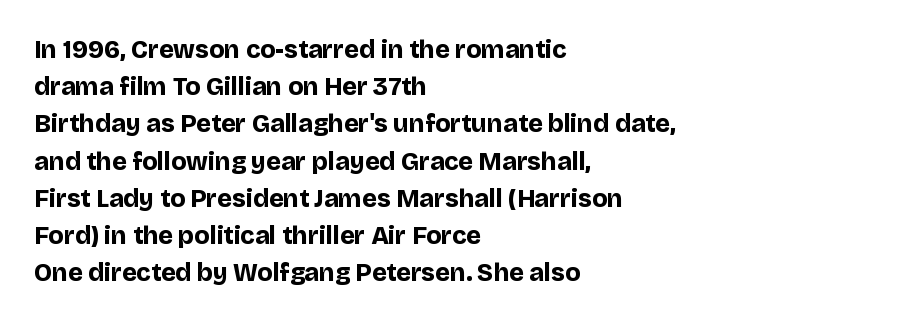
The image shows 25 px bold type, upright; set left-aligned, normal line spacing (1.49x), normal letter spacing, not underlined.
